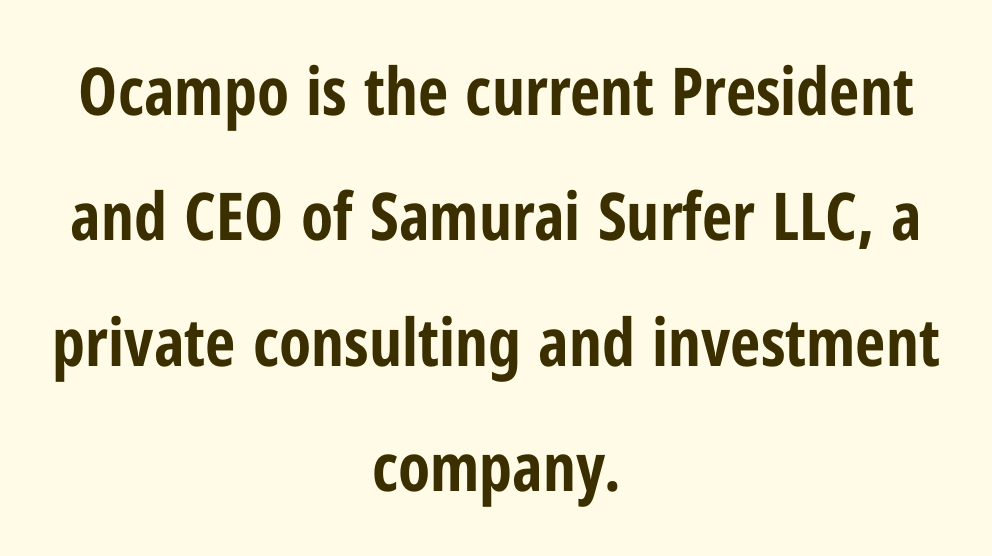
The image shows 66 px bold, condensed sans-serif type, upright; set centered, loose line spacing (1.9x), normal letter spacing, not underlined; low stroke contrast and a medium x-height.
